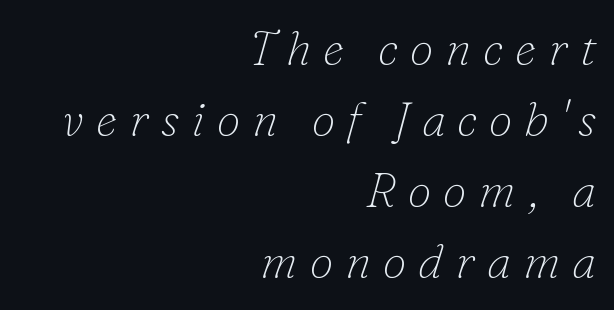
The image shows 48 px thin serif type, italic (leaning right); set right-aligned, normal line spacing (1.48x), unusually wide letter spacing (+0.25 em), not underlined; low stroke contrast and a small x-height.
